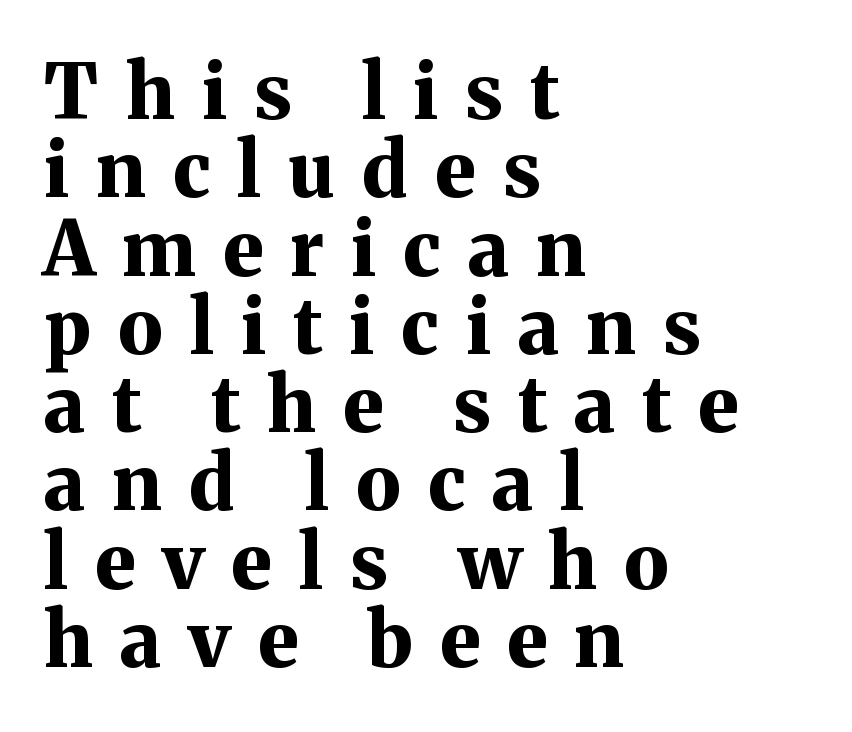
Regarding serifs, this sample has them. Is the letter spacing exaggerated? Yes — the characters are pushed far apart. The space directly below the letters is spotless. If you drew a line through each stem, it would be perfectly vertical. The face used here is proportionally spaced, like ordinary book or web type.
